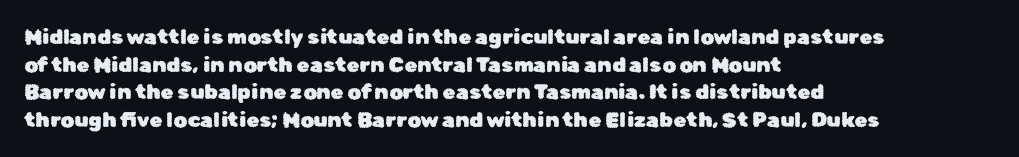
The image shows 21 px text type, upright; set left-aligned, normal line spacing (1.31x), normal letter spacing, not underlined.
